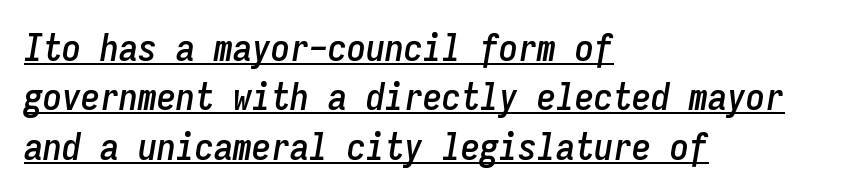
{"italic": "yes", "lean": "right", "slant_degrees": 9, "width": "condensed", "stroke_contrast": "low", "x_height": "medium", "monospaced": "yes", "underline": "yes", "align": "left", "line_spacing": "normal", "line_spacing_ratio": 1.3, "letter_spacing": "normal", "letter_spacing_em": 0.0, "glyph_px": 38}
